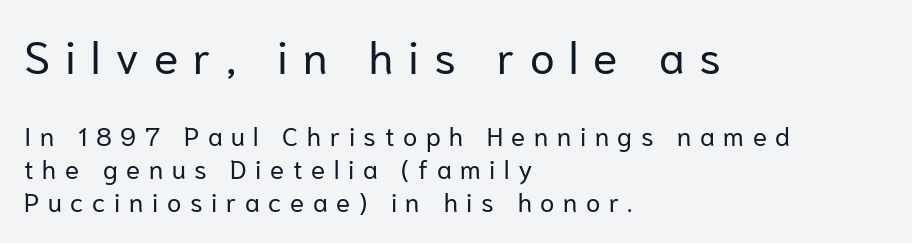
The gap between lines stays unmarked. Ordinary non-slanted type is in use. Serifs: no, the terminals of the letterforms are clean. Left-aligned paragraph, ragged on the right. This sample keeps an unexceptional amount of space between lines.
